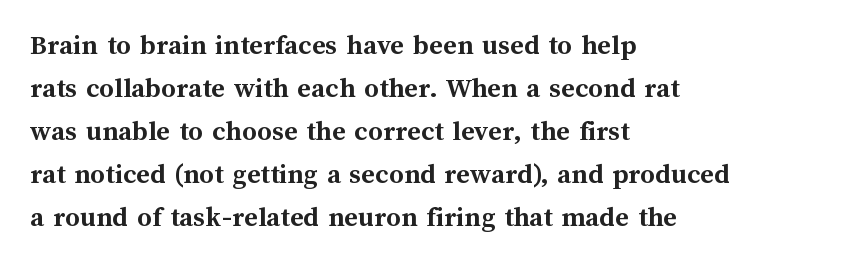
Q: Is the text bold? A: Yes.
Q: Is the text italic (slanted)? A: No, it is upright.
Q: Is the text underlined? A: No.
Q: How is the paragraph aligned? A: Left-aligned.
Q: Is the spacing between letters normal or unusually wide? A: Normal.
Q: Is the spacing between lines tight, normal or loose? A: Normal.
Q: Width (condensed, normal, or wide)? A: Normal.
Q: Stroke contrast? A: Medium.
Q: x-height? A: Medium.
Q: Monospaced? A: No.
